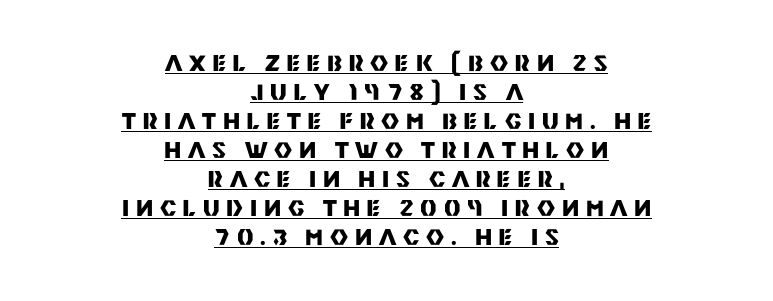
Has an underline been added? It has. Strokes here are thick enough to call this a true bold. The gaps between neighbouring characters are conspicuously large. Regarding leading, the lines here are spaced in the standard way.
